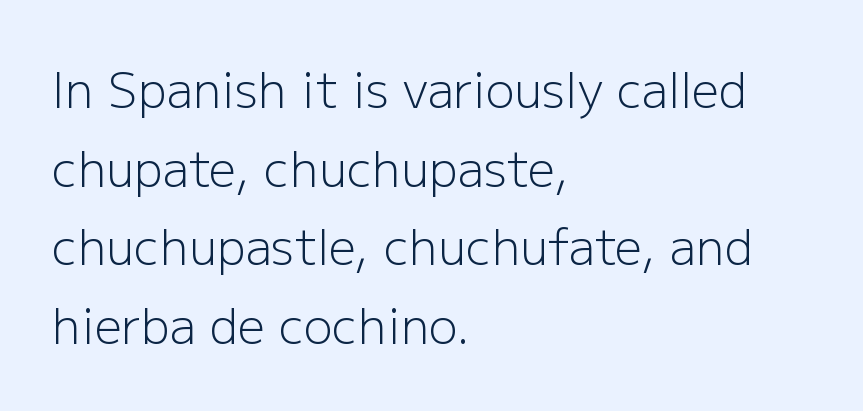
The designer left line spacing at the default. The lines in this sample share a left origin and differ only in where they stop. The tracking reads as untouched default to a designer's eye. Heaviness? Minimal to ordinary, like unemphasized prose. A clean baseline with only descenders dipping below it.
